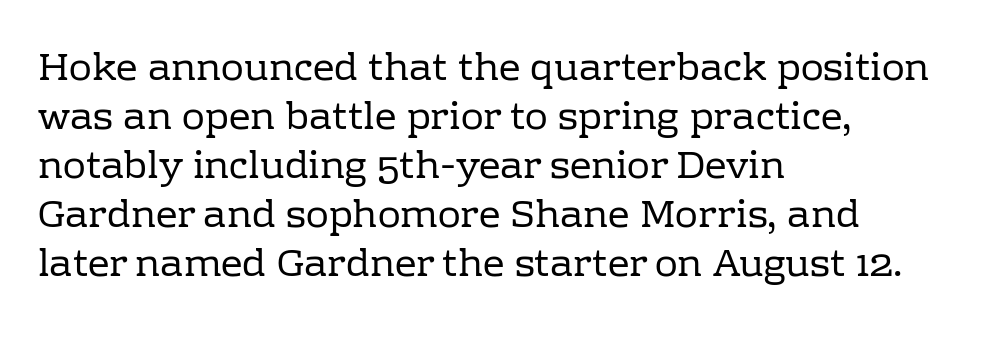
Q: Is the text bold? A: No.
Q: Is the text italic (slanted)? A: No, it is upright.
Q: Is the typeface a serif or a sans-serif typeface? A: Serif.
Q: Is the text underlined? A: No.
Q: How is the paragraph aligned? A: Left-aligned.
Q: Is the spacing between letters normal or unusually wide? A: Normal.
Q: Is the spacing between lines tight, normal or loose? A: Normal.
Q: Width (condensed, normal, or wide)? A: Normal.
Q: Stroke contrast? A: Low.
Q: x-height? A: Medium.
Q: Monospaced? A: No.
